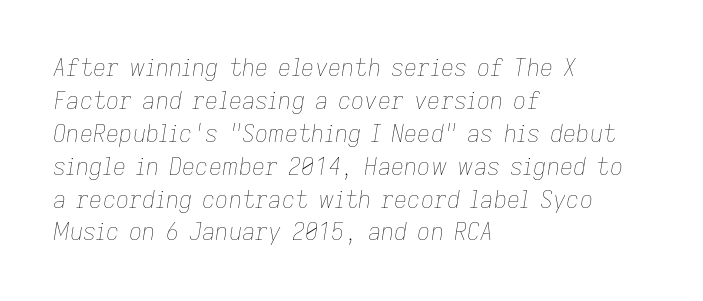
{"italic": "yes", "lean": "right", "slant_degrees": 9, "bold": "no", "underline": "no", "align": "left", "line_spacing": "normal", "line_spacing_ratio": 1.43, "letter_spacing": "normal", "letter_spacing_em": 0.0, "glyph_px": 23}
